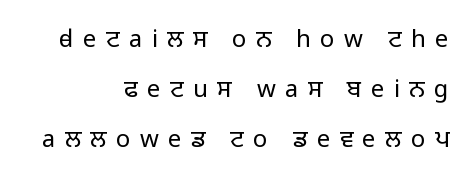
The font sits on the lighter half of the weight spectrum, regular included. Is there much room between lines? Yes — plenty of vertical air separates them. The typesetter chose a ragged-left arrangement here. Loose tracking; the words dissolve into strings of separated letters. The string is rendered with underlining switched off. Posture: upright roman.
